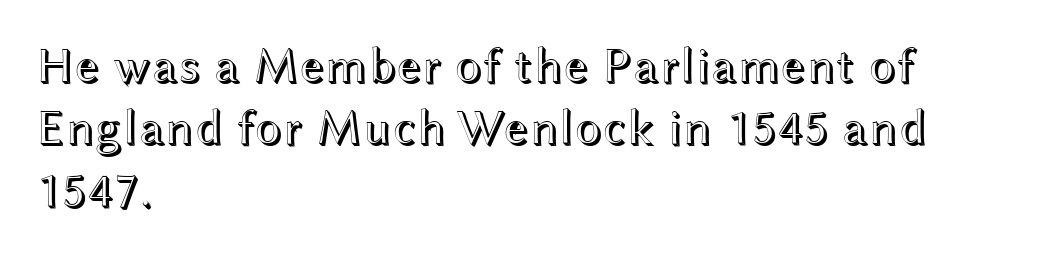
Vertically, the passage feels balanced, rows spaced as you'd expect. Each word holds together tightly as a unit, with standard inter-letter gaps. This rendering uses left alignment, leaving the right contour irregular. The specimen omits any rule beneath the text block's lines. Style check: upright.
